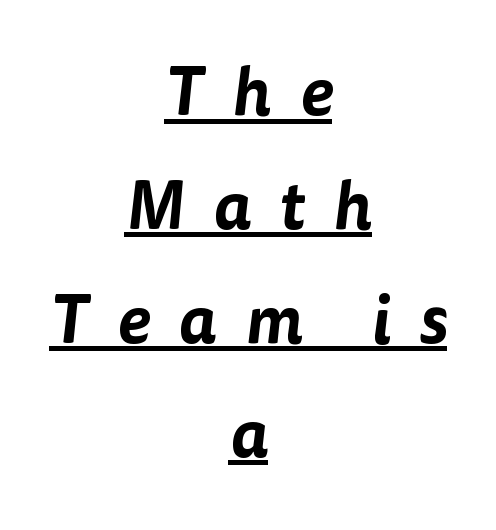
The image shows 67 px sans-serif type; set centered, normal line spacing (1.7x), unusually wide letter spacing (+0.43 em), underlined; low stroke contrast and a medium x-height.
